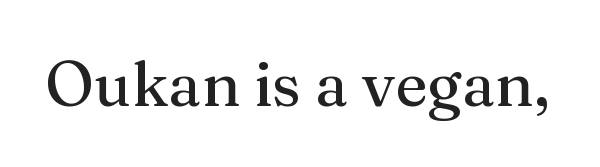
{"serif": "yes", "italic": "no", "width": "normal", "stroke_contrast": "medium", "x_height": "medium", "monospaced": "no", "underline": "no", "letter_spacing": "normal", "letter_spacing_em": 0.0, "glyph_px": 62}
